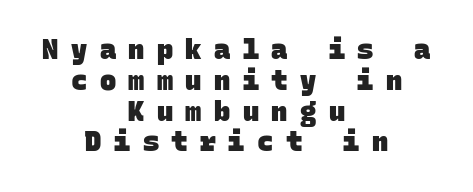
{"bold": "yes", "underline": "no", "align": "center", "line_spacing": "tight", "line_spacing_ratio": 1.14, "letter_spacing": "wide", "letter_spacing_em": 0.46, "glyph_px": 27}
